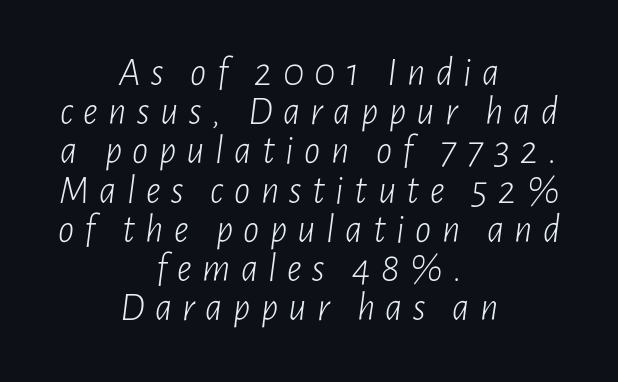
The image shows 40 px light, condensed type, italic (leaning right); set centered, tight line spacing (0.98x), unusually wide letter spacing (+0.26 em), not underlined; low stroke contrast and a medium x-height.
